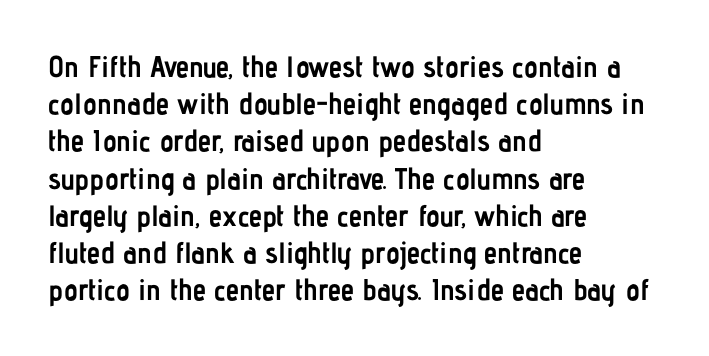
Q: Is the text bold? A: Yes.
Q: Is the text italic (slanted)? A: No, it is upright.
Q: Is the typeface a serif or a sans-serif typeface? A: Sans-serif.
Q: Is the text underlined? A: No.
Q: How is the paragraph aligned? A: Left-aligned.
Q: Is the spacing between letters normal or unusually wide? A: Normal.
Q: Width (condensed, normal, or wide)? A: Condensed.
Q: Stroke contrast? A: Low.
Q: x-height? A: Medium.
Q: Monospaced? A: No.
